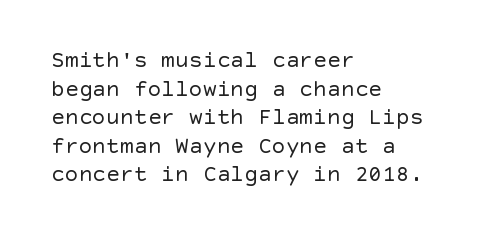
Beneath every word, the page is bare. On a weight scale, this lands at 450 or below. Look at the tracking — it's just the regular setting, nothing added. The typesetter chose a ragged-right arrangement here. Upright lettering throughout.
